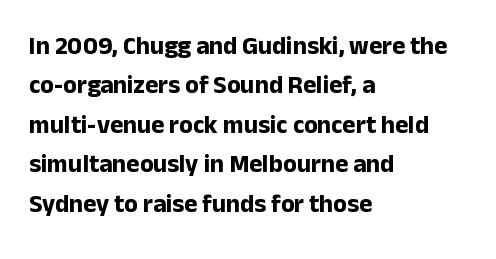
Q: Is the text bold? A: Yes.
Q: Is the text italic (slanted)? A: No, it is upright.
Q: Is the text underlined? A: No.
Q: How is the paragraph aligned? A: Left-aligned.
Q: Is the spacing between letters normal or unusually wide? A: Normal.
Q: Is the spacing between lines tight, normal or loose? A: Normal.
